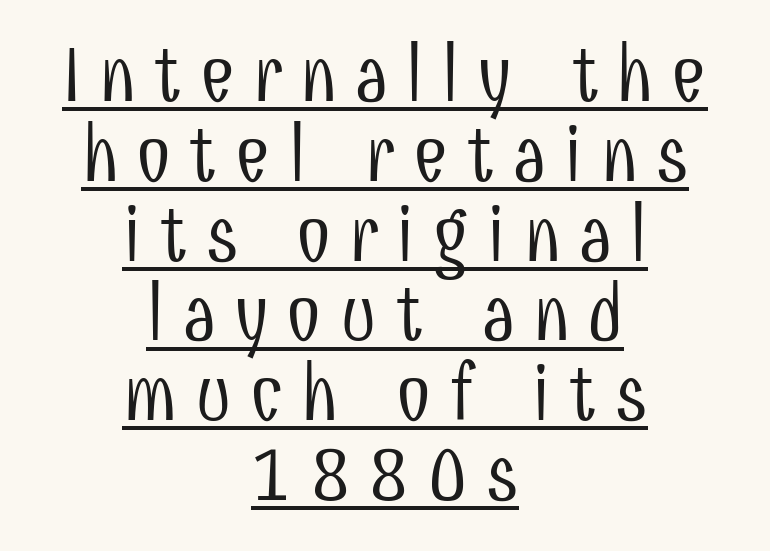
{"serif": "no", "italic": "no", "bold": "no", "weight": "light", "width": "condensed", "stroke_contrast": "low", "x_height": "medium", "monospaced": "no", "underline": "yes", "align": "center", "line_spacing": "tight", "line_spacing_ratio": 1.01, "letter_spacing": "wide", "letter_spacing_em": 0.22, "glyph_px": 79}
